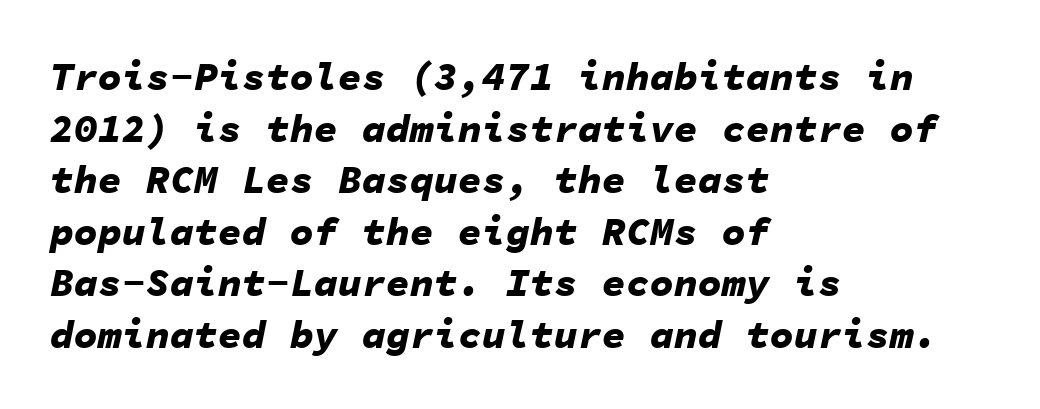
{"italic": "yes", "lean": "right", "slant_degrees": 11, "bold": "yes", "weight": "bold", "width": "normal", "stroke_contrast": "low", "x_height": "medium", "monospaced": "yes", "underline": "no", "align": "left", "line_spacing": "normal", "line_spacing_ratio": 1.29, "letter_spacing": "normal", "letter_spacing_em": 0.0, "glyph_px": 40}
